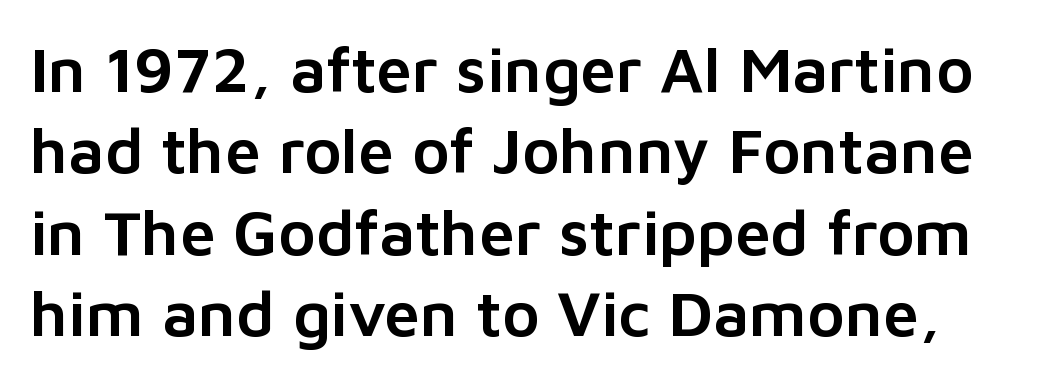
{"serif": "no", "italic": "no", "width": "normal", "stroke_contrast": "low", "x_height": "medium", "monospaced": "no", "underline": "no", "line_spacing": "normal", "line_spacing_ratio": 1.27, "letter_spacing": "normal", "letter_spacing_em": 0.0, "glyph_px": 64}
